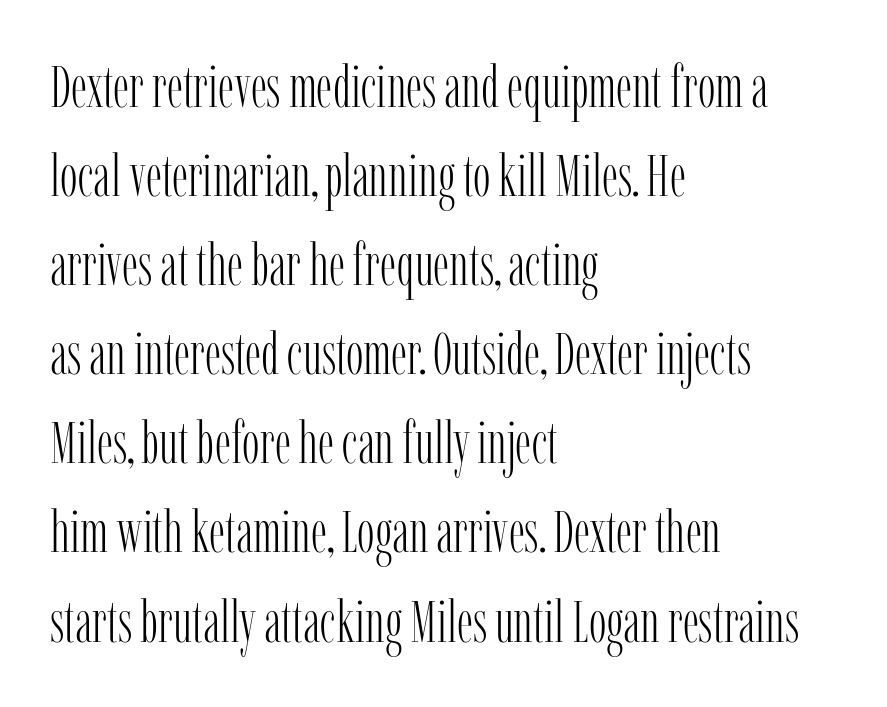
The image shows 59 px light, condensed serif type, upright; set left-aligned, normal line spacing (1.51x), normal letter spacing, not underlined; low stroke contrast and a medium x-height.
